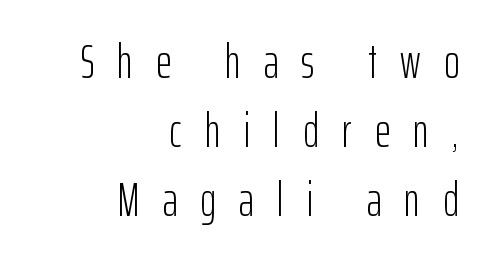
Q: Is the text bold? A: No.
Q: Is the text italic (slanted)? A: No, it is upright.
Q: Is the typeface a serif or a sans-serif typeface? A: Sans-serif.
Q: Is the text underlined? A: No.
Q: How is the paragraph aligned? A: Right-aligned.
Q: Is the spacing between letters normal or unusually wide? A: Unusually wide.
Q: Is the spacing between lines tight, normal or loose? A: Normal.
Q: Width (condensed, normal, or wide)? A: Condensed.
Q: Stroke contrast? A: Low.
Q: x-height? A: Medium.
Q: Monospaced? A: No.
